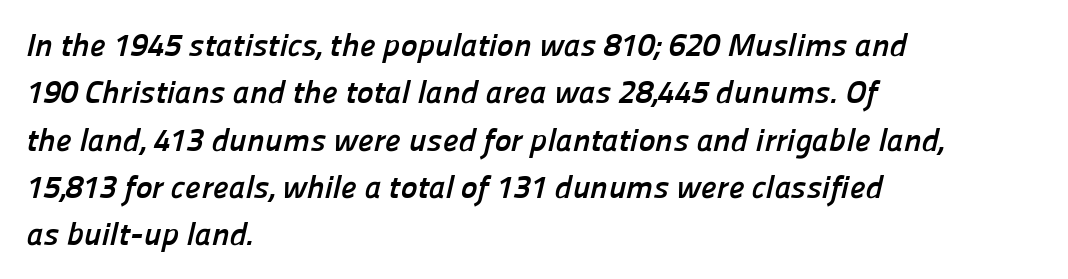
{"serif": "no", "bold": "yes", "weight": "semibold", "width": "normal", "stroke_contrast": "low", "x_height": "medium", "monospaced": "no", "underline": "no", "align": "left", "line_spacing": "normal", "line_spacing_ratio": 1.48, "letter_spacing": "normal", "letter_spacing_em": 0.0, "glyph_px": 32}
